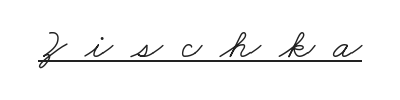
A typesetter would call this proportional, since set widths differ per character. Decoration check: the copy is underlined. Summary of weight: not heavy and not bold. Check where the strokes stop: tiny serifs finish them off. The tracking reads as deliberately expanded to a designer's eye.
